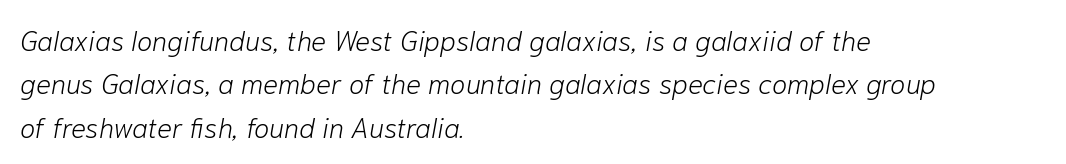
{"italic": "yes", "lean": "right", "slant_degrees": 10, "bold": "no", "weight": "light", "width": "normal", "stroke_contrast": "low", "x_height": "medium", "monospaced": "no", "underline": "no", "align": "left", "line_spacing": "normal", "line_spacing_ratio": 1.55, "letter_spacing": "normal", "letter_spacing_em": 0.0, "glyph_px": 28}
